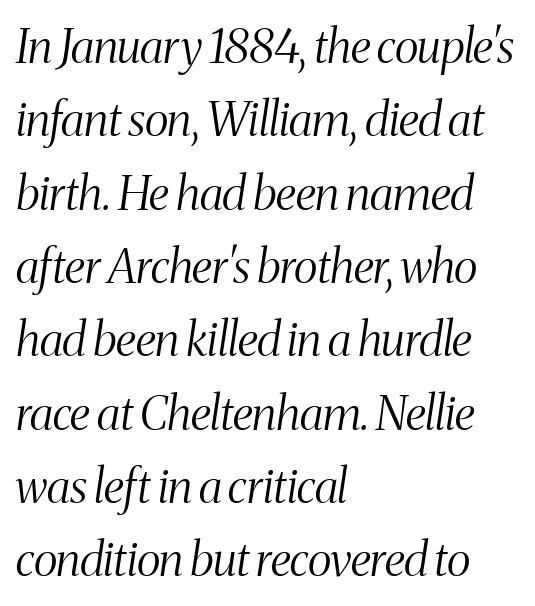
The image shows 47 px light, condensed serif type, italic (leaning right); set left-aligned, normal line spacing (1.56x), normal letter spacing, not underlined; medium stroke contrast and a medium x-height.
